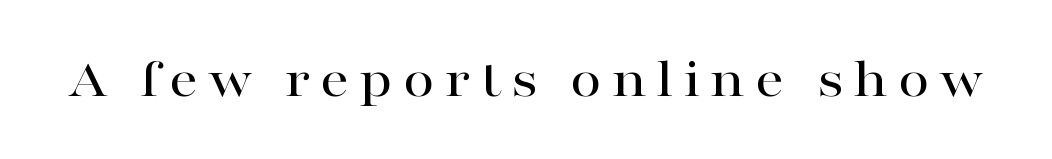
Q: Is the text italic (slanted)? A: No, it is upright.
Q: Is the typeface a serif or a sans-serif typeface? A: Serif.
Q: Is the text underlined? A: No.
Q: Width (condensed, normal, or wide)? A: Wide.
Q: Stroke contrast? A: High.
Q: x-height? A: Medium.
Q: Monospaced? A: No.
